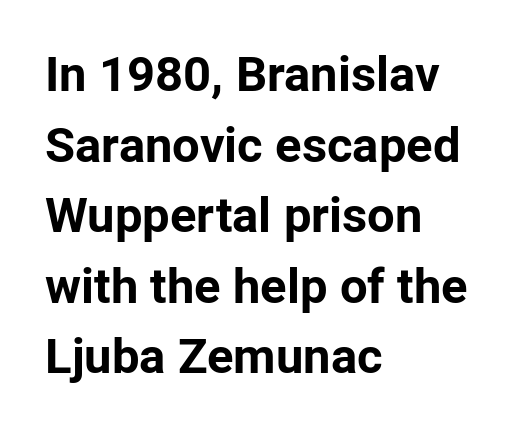
Q: Is the text bold? A: Yes.
Q: Is the text italic (slanted)? A: No, it is upright.
Q: Is the typeface a serif or a sans-serif typeface? A: Sans-serif.
Q: Is the text underlined? A: No.
Q: How is the paragraph aligned? A: Left-aligned.
Q: Is the spacing between letters normal or unusually wide? A: Normal.
Q: Is the spacing between lines tight, normal or loose? A: Normal.
Q: Width (condensed, normal, or wide)? A: Normal.
Q: Stroke contrast? A: Low.
Q: x-height? A: Medium.
Q: Monospaced? A: No.
